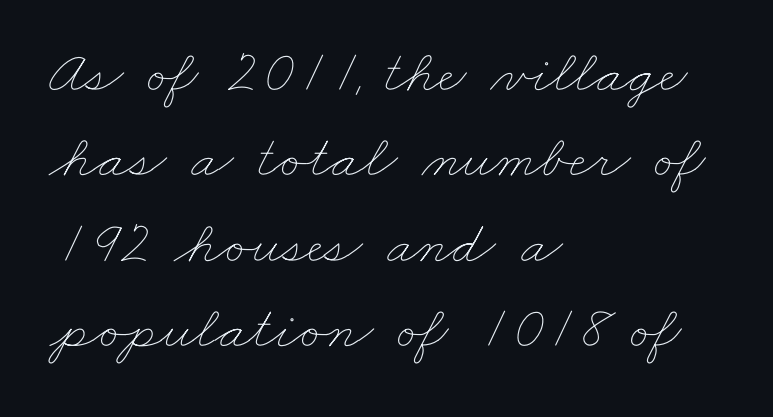
The image shows 61 px thin, wide type; set left-aligned, normal line spacing (1.4x), normal letter spacing, not underlined; low stroke contrast and a small x-height.
